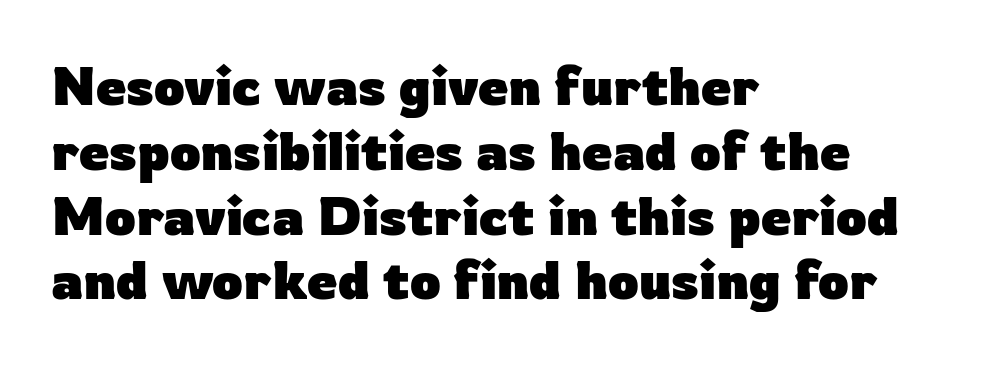
{"serif": "no", "italic": "no", "bold": "yes", "weight": "heavy", "width": "normal", "stroke_contrast": "low", "x_height": "medium", "monospaced": "no", "underline": "no", "align": "left", "line_spacing_ratio": 1.2, "letter_spacing": "normal", "letter_spacing_em": 0.0, "glyph_px": 54}
